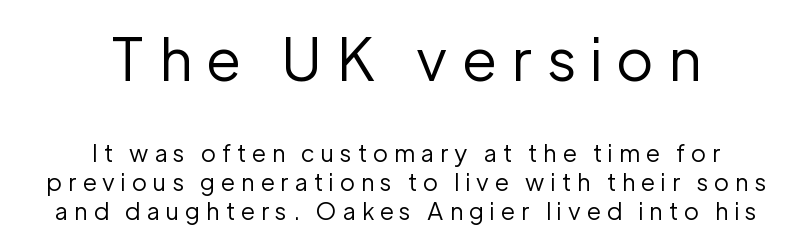
{"serif": "no", "italic": "no", "bold": "no", "weight": "regular", "width": "normal", "stroke_contrast": "low", "x_height": "medium", "monospaced": "no", "underline": "no", "align": "center", "line_spacing_ratio": 1.21, "letter_spacing": "wide", "letter_spacing_em": 0.26, "larger_block": "first", "size_ratio": 2.46, "glyph_px": 59}
